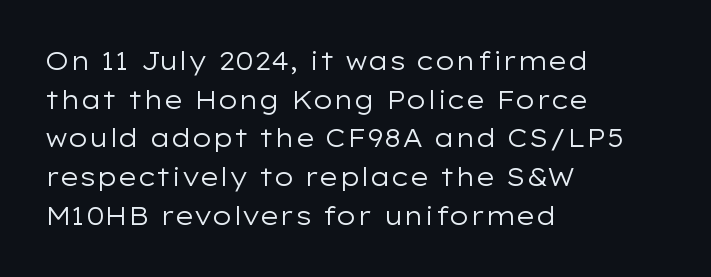
Q: Is the text bold? A: No.
Q: Is the text italic (slanted)? A: No, it is upright.
Q: Is the text underlined? A: No.
Q: How is the paragraph aligned? A: Left-aligned.
Q: Is the spacing between letters normal or unusually wide? A: Normal.
Q: Is the spacing between lines tight, normal or loose? A: Normal.
